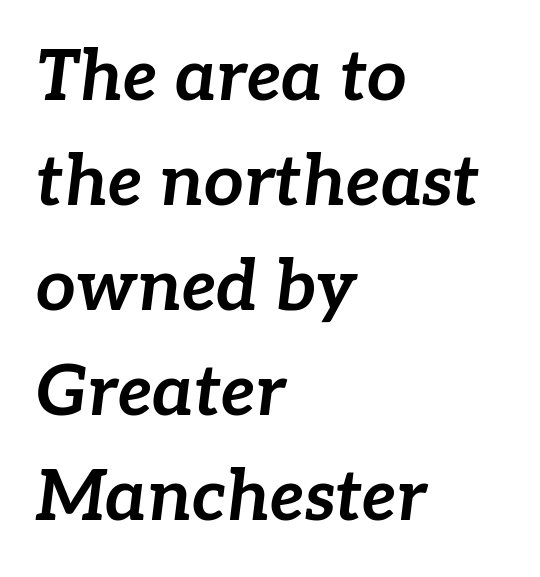
{"italic": "yes", "lean": "right", "slant_degrees": 7, "bold": "yes", "weight": "bold", "width": "normal", "stroke_contrast": "low", "x_height": "medium", "monospaced": "no", "underline": "no", "align": "left", "line_spacing": "normal", "line_spacing_ratio": 1.5, "letter_spacing": "normal", "letter_spacing_em": 0.0, "glyph_px": 70}
